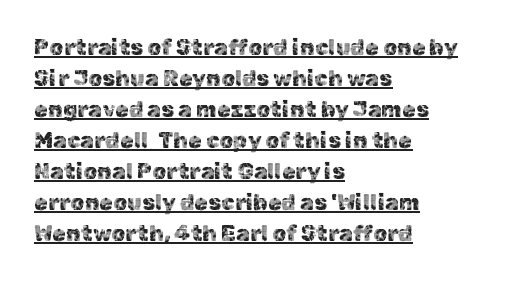
Baseline-to-baseline distance is the conventional proportion of letter height. Notice how the passage keeps a crisp vertical edge on the left only. Posture: vertical. Looks like someone drew a line under every word here. Standard letterfit; no display-style spreading of the glyphs.
